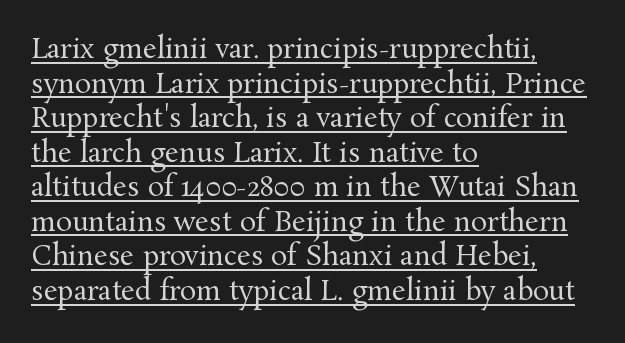
The image shows 27 px text type, upright; set left-aligned, normal line spacing (1.28x), normal letter spacing, underlined.
